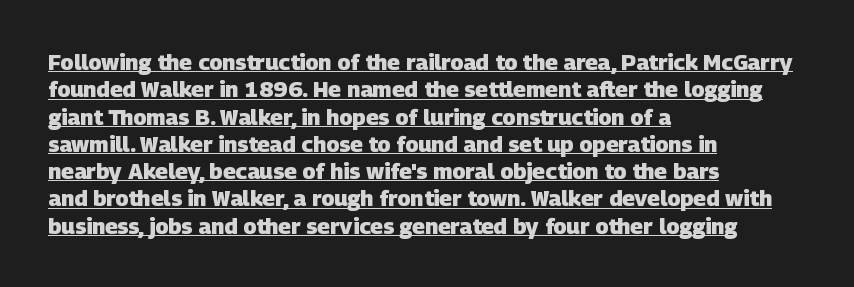
The image shows 22 px bold type; set left-aligned, line spacing 1.24x, normal letter spacing, underlined.
